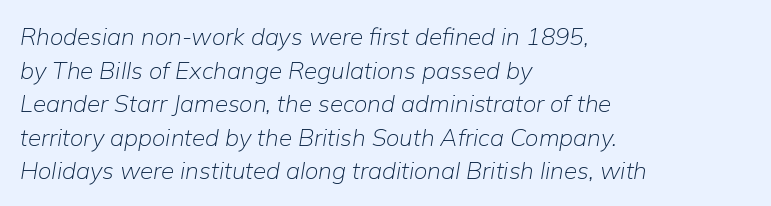
The image shows 24 px text type, italic (leaning right); set left-aligned, normal line spacing (1.4x), normal letter spacing, not underlined.
